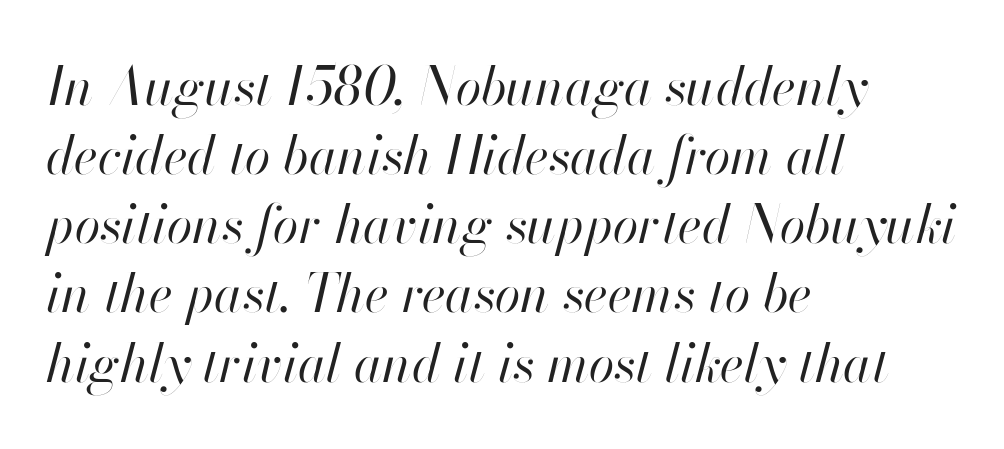
The weight would be labelled regular, book, light, or lighter still. Clear beneath every line of the passage. If you measured baseline to baseline, you'd find a middling distance. Between one letter and the next there's only the usual sliver of space. You can tell it's italic because the verticals aren't actually vertical.
